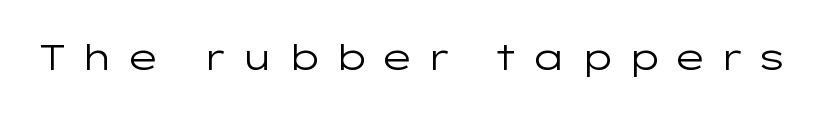
The image shows 36 px regular-weight, wide sans-serif type, upright; set unusually wide letter spacing (+0.33 em), not underlined; low stroke contrast and a medium x-height.
